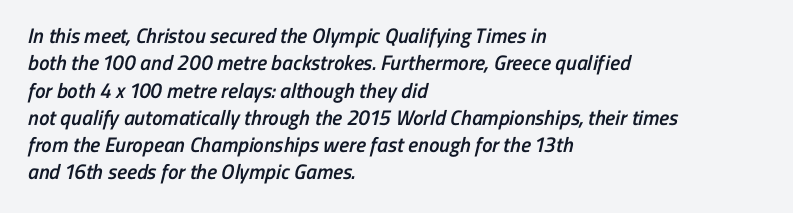
The zone under the glyphs is completely vacant. How would I describe the line gaps? Plain and ordinary. A fair bit of extra ink — the face is semibold, not bold. The lines are quadded left. The letterforms sit shoulder to shoulder at normal distance.
